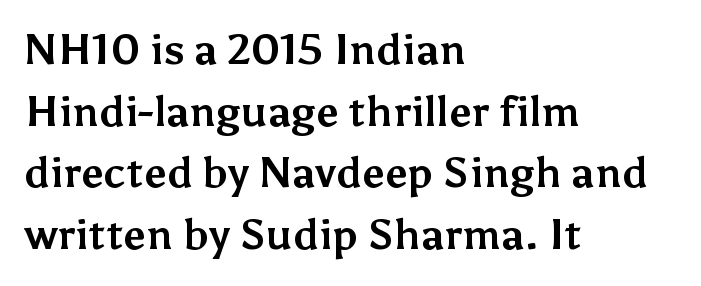
{"serif": "no", "italic": "no", "bold": "yes", "weight": "bold", "width": "normal", "stroke_contrast": "medium", "x_height": "medium", "monospaced": "no", "underline": "no", "align": "left", "line_spacing": "normal", "line_spacing_ratio": 1.47, "letter_spacing": "normal", "letter_spacing_em": 0.0, "glyph_px": 42}
